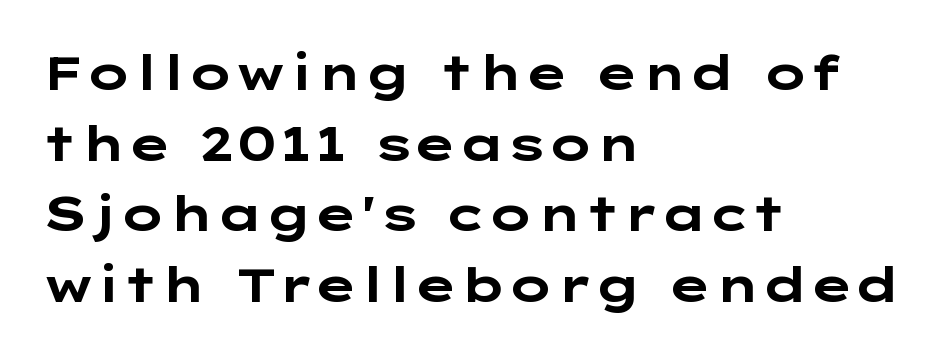
Quick note: not italic, upright. Look at the bottom of the vertical strokes: they stop flat, with no serifs. The string is rendered with underlining switched off. Left-aligned paragraph, ragged on the right. Characters follow at the spacing the type designer built in. Normally led — the rows are evenly, conventionally spaced.
